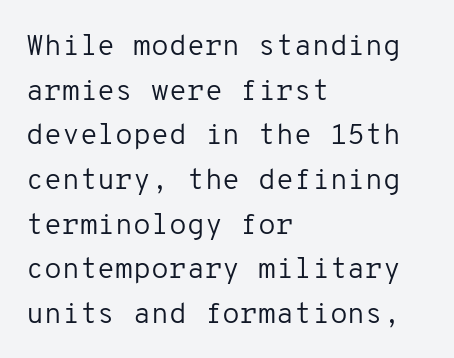
Q: Is the text bold? A: No.
Q: Is the text italic (slanted)? A: No, it is upright.
Q: Is the typeface a serif or a sans-serif typeface? A: Sans-serif.
Q: Is the text underlined? A: No.
Q: How is the paragraph aligned? A: Left-aligned.
Q: Is the spacing between letters normal or unusually wide? A: Normal.
Q: Is the spacing between lines tight, normal or loose? A: Normal.
Q: Width (condensed, normal, or wide)? A: Normal.
Q: Stroke contrast? A: Low.
Q: x-height? A: Medium.
Q: Monospaced? A: Yes.
